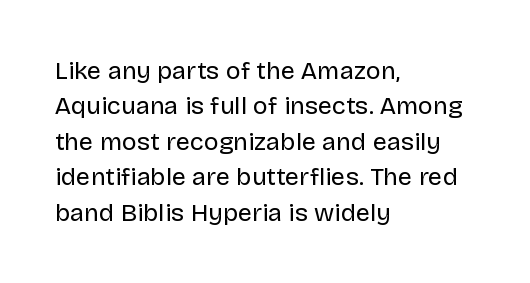
Q: Is the text bold? A: No.
Q: Is the text italic (slanted)? A: No, it is upright.
Q: Is the text underlined? A: No.
Q: How is the paragraph aligned? A: Left-aligned.
Q: Is the spacing between letters normal or unusually wide? A: Normal.
Q: Is the spacing between lines tight, normal or loose? A: Normal.
